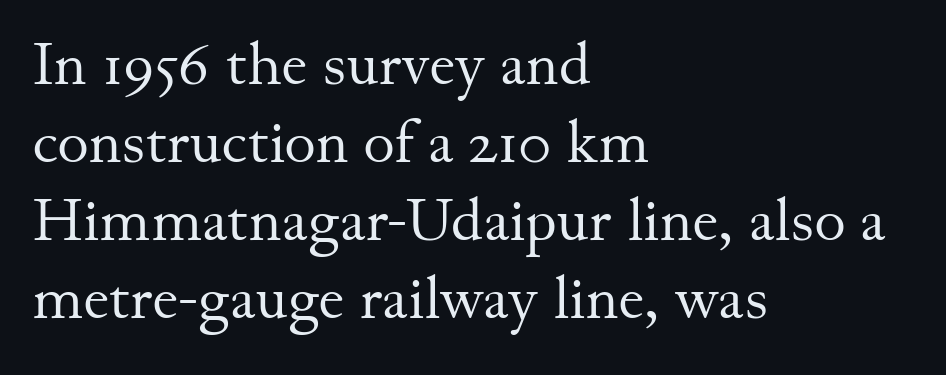
The image shows 60 px regular-weight serif type, upright; set left-aligned, normal line spacing (1.3x), normal letter spacing, not underlined; medium stroke contrast and a small x-height.
